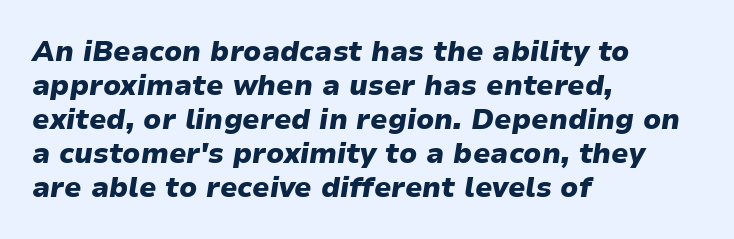
{"italic": "yes", "lean": "right", "slant_degrees": 9, "bold": "yes", "weight": "heavy", "width": "normal", "stroke_contrast": "low", "x_height": "medium", "monospaced": "no", "underline": "no", "align": "left", "line_spacing_ratio": 1.21, "letter_spacing": "normal", "letter_spacing_em": 0.0, "glyph_px": 28}
